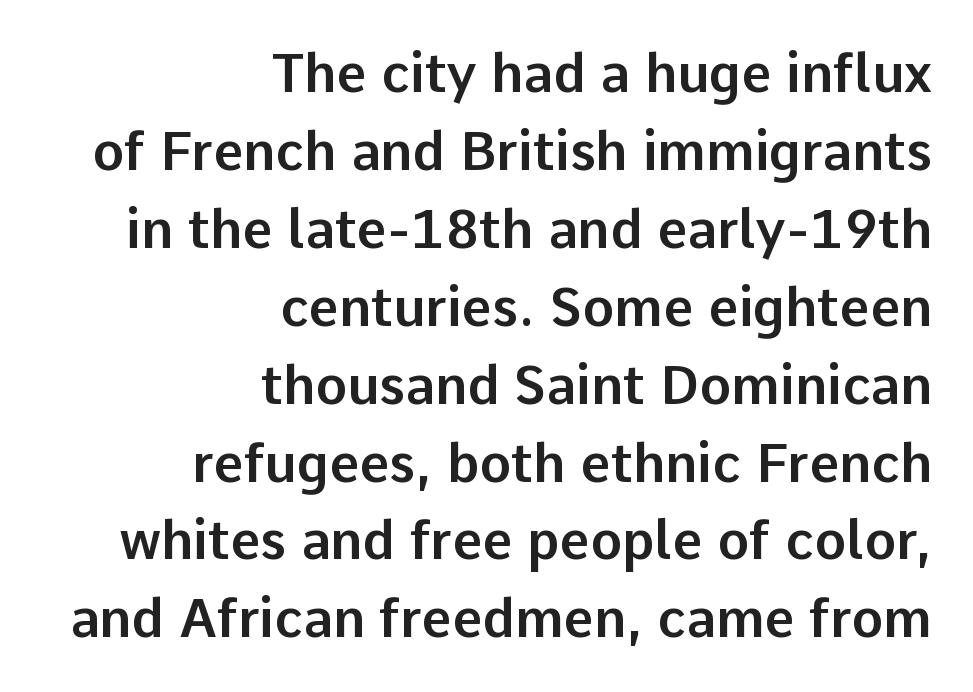
There is no visible air inserted between adjacent glyphs. The face used here is a sans, in the tradition of grotesques and geometrics. You can tell it's not italic because the verticals are truly vertical. Varying glyph widths throughout — classic text-font behaviour. Casual observation: everything's shoved over to the right.
